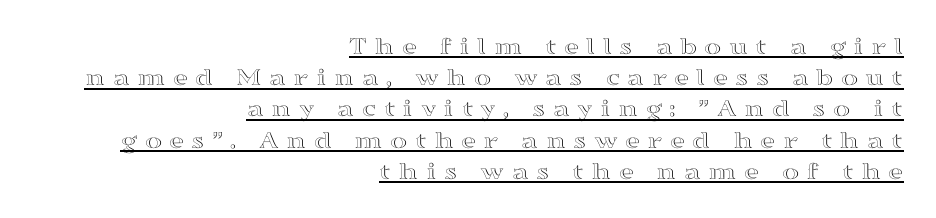
The tracking reads as deliberately expanded to a designer's eye. Quick note: underline on. Ordinary non-slanted type is in use. Typeset ragged left — the right edge is the straight one.
